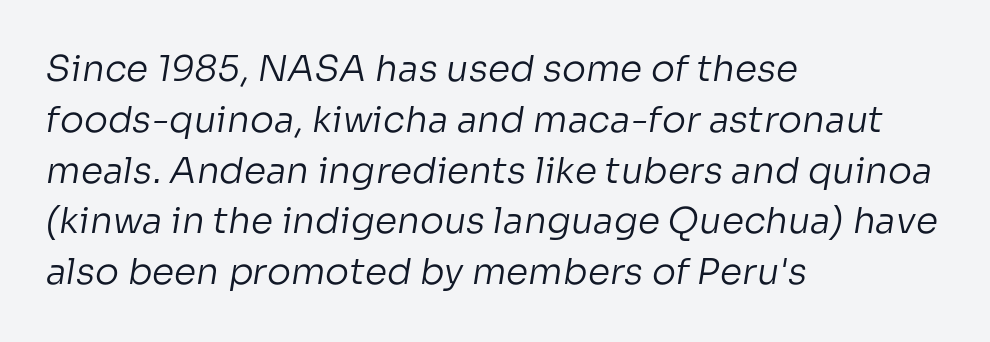
Q: Is the text bold? A: No.
Q: Is the typeface a serif or a sans-serif typeface? A: Sans-serif.
Q: Is the text underlined? A: No.
Q: How is the paragraph aligned? A: Left-aligned.
Q: Is the spacing between letters normal or unusually wide? A: Normal.
Q: Is the spacing between lines tight, normal or loose? A: Normal.
Q: Width (condensed, normal, or wide)? A: Normal.
Q: Stroke contrast? A: Low.
Q: x-height? A: Medium.
Q: Monospaced? A: No.
